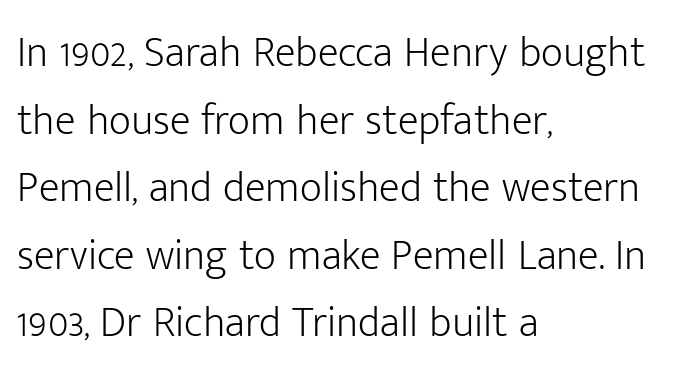
{"serif": "no", "italic": "no", "bold": "no", "weight": "light", "width": "normal", "stroke_contrast": "low", "x_height": "medium", "monospaced": "no", "underline": "no", "align": "left", "line_spacing": "normal", "line_spacing_ratio": 1.57, "letter_spacing": "normal", "letter_spacing_em": 0.0, "glyph_px": 43}
